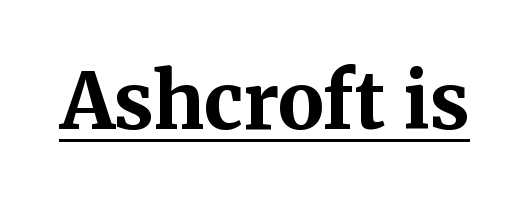
The image shows 77 px bold serif type, upright; set normal letter spacing, underlined; medium stroke contrast and a medium x-height.
